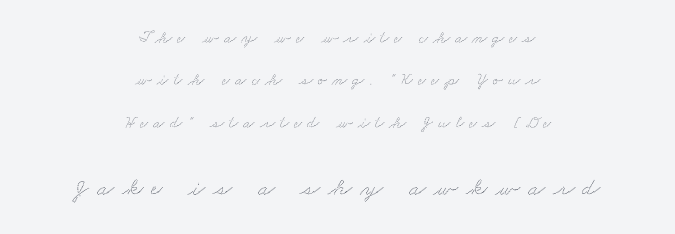
Q: Is the text underlined? A: No.
Q: How is the paragraph aligned? A: Centered.
Q: Is the spacing between letters normal or unusually wide? A: Unusually wide.
Q: Is the spacing between lines tight, normal or loose? A: Loose.
Q: Which block of text is set in a larger size, the first (top) or the second (bottom)? A: The second (bottom) one.
